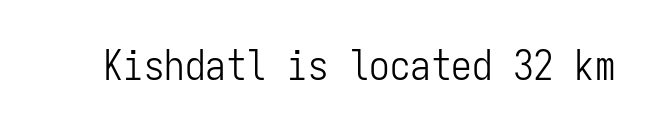
The image shows 41 px light, condensed sans-serif type, upright, monospaced; set normal letter spacing, not underlined; low stroke contrast and a medium x-height.
